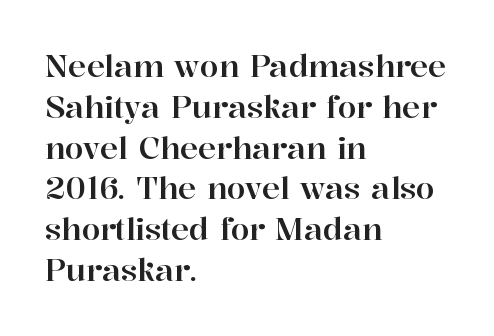
Q: Is the text italic (slanted)? A: No, it is upright.
Q: Is the typeface a serif or a sans-serif typeface? A: Serif.
Q: Is the text underlined? A: No.
Q: How is the paragraph aligned? A: Left-aligned.
Q: Is the spacing between letters normal or unusually wide? A: Normal.
Q: Is the spacing between lines tight, normal or loose? A: Normal.
Q: Width (condensed, normal, or wide)? A: Normal.
Q: Stroke contrast? A: High.
Q: x-height? A: Medium.
Q: Monospaced? A: No.
